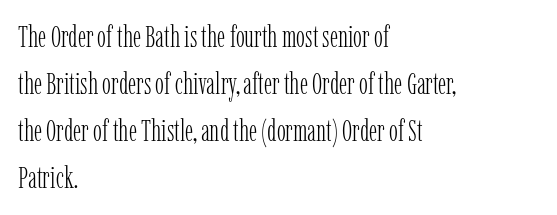
The image shows 30 px light, condensed serif type, upright; set left-aligned, normal line spacing (1.57x), normal letter spacing, not underlined; low stroke contrast and a medium x-height.
